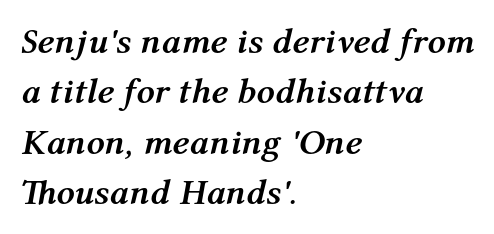
The space between consecutive lines is moderate. The text block is weighted toward the left margin, trailing off unevenly rightward. Between one letter and the next there's only the usual sliver of space. Tall strokes in this sample are angled rather than plumb.
